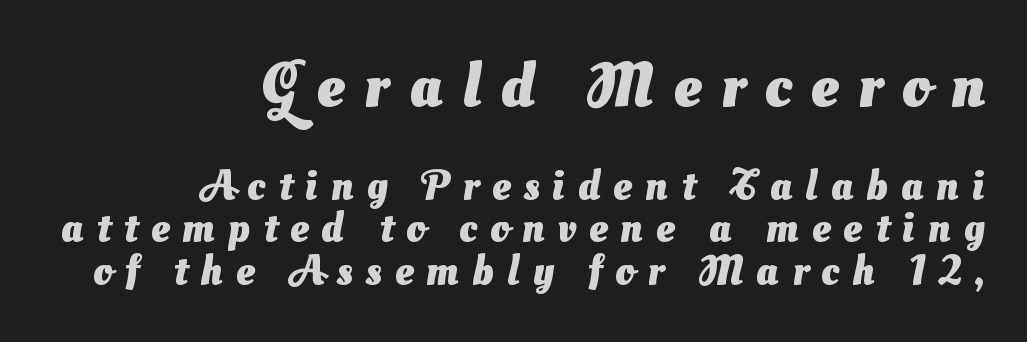
A bare baseline throughout the passage. Interline gaps are noticeably narrow in this sample. Classification — sans serif. You could only call the tracking loose — the letters float apart. Pretty heavy lettering here — definitely bold.
